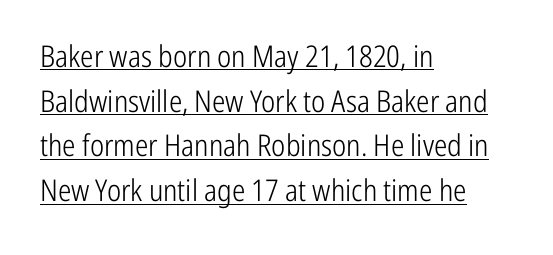
The image shows 30 px light, condensed sans-serif type, upright; set left-aligned, normal line spacing (1.49x), normal letter spacing, underlined; low stroke contrast and a medium x-height.
